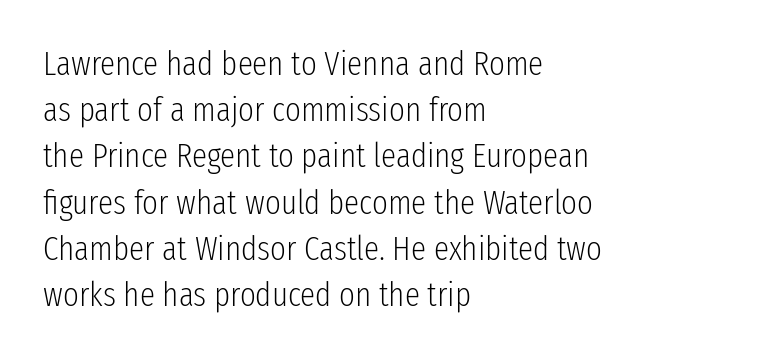
Unlike a traditional serif, this face leaves its strokes unadorned. The rendering keeps characters at their native spacing. A student would call this left alignment; a typographer would say flush left, rag right. Summary of vertical rhythm: regular, with standard interline spacing. The letters advance in unequal steps, a hallmark of proportional type. The cut favours lightness, reaching ordinary text weight at its darkest.
